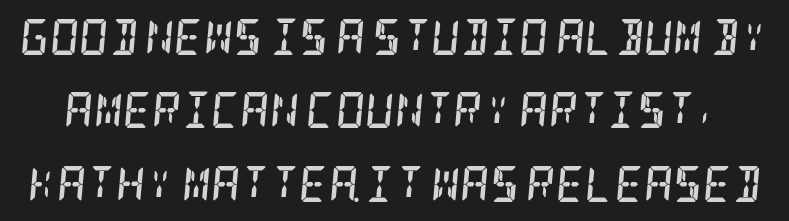
Regarding serifs, this sample has them. In terms of weight, the rendering is a true, heavy bold. Emphasis-style slanted type is in use. A typesetter would call this leading open, well beyond the default. Descenders hang freely into open space. Nobody touched the tracking dial on this one.
